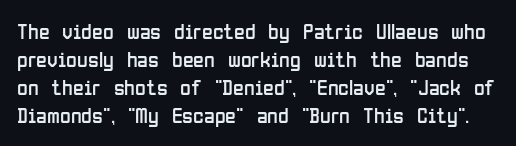
The passage shown is not bold in any degree. Italic? Not at all — the glyphs are vertical. A typesetter would call this leading conventional body-copy spacing. A clean baseline with only descenders dipping below it. Nobody touched the tracking dial on this one.
